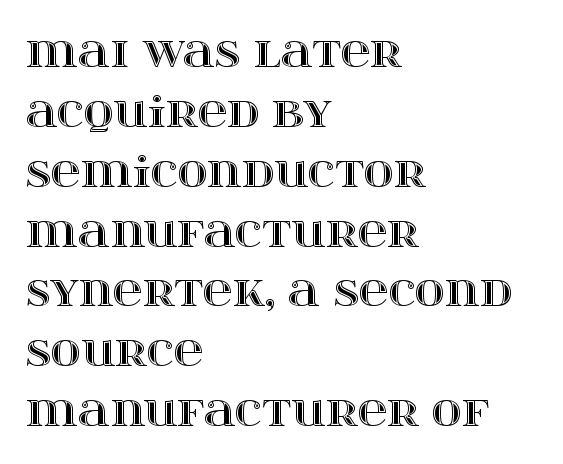
The image shows 41 px wide type, upright; set left-aligned, normal line spacing (1.46x), normal letter spacing, not underlined; a large x-height.
